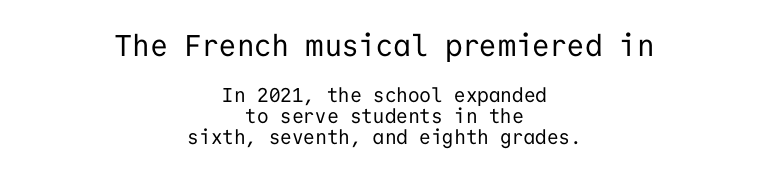
The weight would be labelled regular, book, light, or lighter still. In this sample the first text group is rendered at the bigger scale. Regarding leading, the lines here are crowded together. The lines are quadded center. Looks like terminal output: every glyph gets an equal slot.
